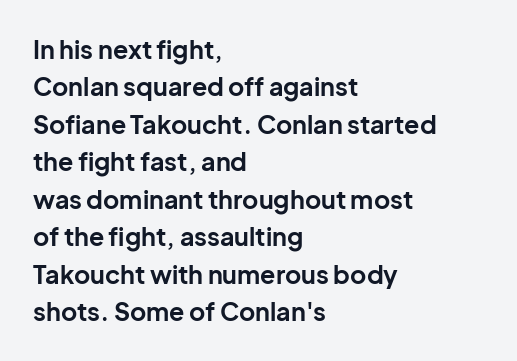
Q: Is the text bold? A: Yes.
Q: Is the text italic (slanted)? A: No, it is upright.
Q: Is the text underlined? A: No.
Q: How is the paragraph aligned? A: Left-aligned.
Q: Is the spacing between letters normal or unusually wide? A: Normal.
Q: Is the spacing between lines tight, normal or loose? A: Normal.
